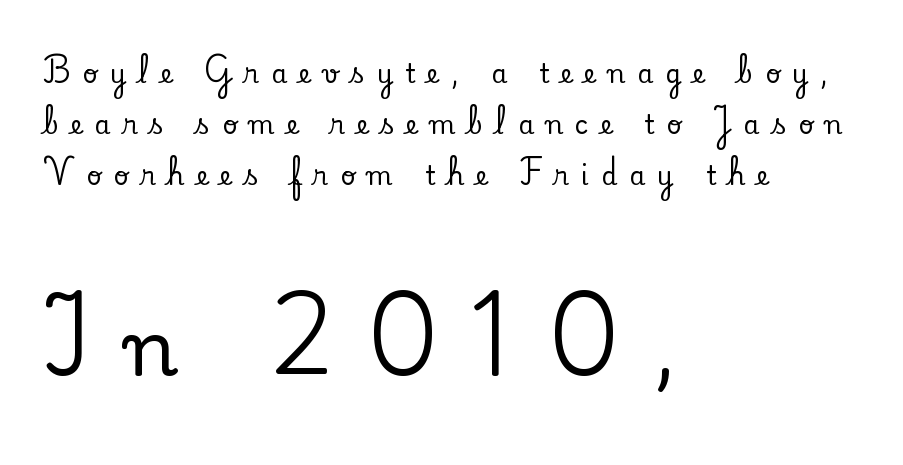
Q: Is the text italic (slanted)? A: No, it is upright.
Q: Is the typeface a serif or a sans-serif typeface? A: Serif.
Q: Is the text underlined? A: No.
Q: How is the paragraph aligned? A: Left-aligned.
Q: Is the spacing between letters normal or unusually wide? A: Unusually wide.
Q: Is the spacing between lines tight, normal or loose? A: Loose.
Q: Which block of text is set in a larger size, the first (top) or the second (bottom)? A: The second (bottom) one.
Q: Width (condensed, normal, or wide)? A: Normal.
Q: Stroke contrast? A: Low.
Q: x-height? A: Small.
Q: Monospaced? A: No.
